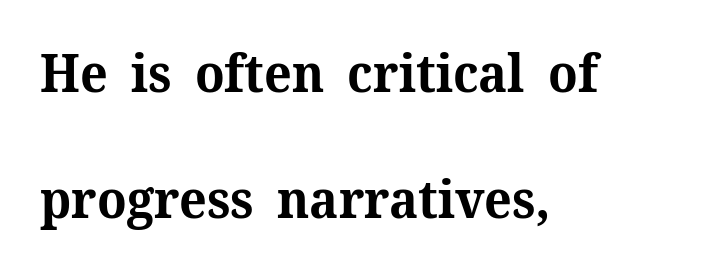
You'd pick this weight for a headline — it's a proper bold. Examine the stroke ends and you'll spot serifs. If you measured baseline to baseline, you'd find a long distance. The letters stand upright; this is a roman face. Note the varied advance widths — an 'i' is clearly narrower than an 'm'.
